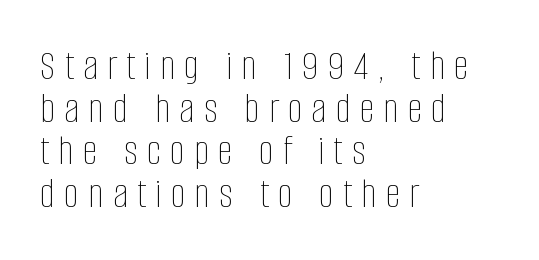
{"italic": "no", "bold": "no", "weight": "thin", "width": "condensed", "stroke_contrast": "low", "x_height": "large", "monospaced": "no", "underline": "no", "align": "left", "line_spacing": "tight", "line_spacing_ratio": 0.99, "letter_spacing": "wide", "letter_spacing_em": 0.21, "glyph_px": 43}
